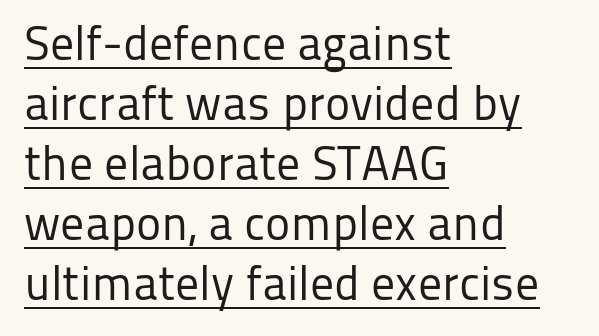
{"serif": "no", "italic": "no", "bold": "no", "weight": "regular", "width": "normal", "stroke_contrast": "low", "x_height": "medium", "monospaced": "no", "underline": "yes", "align": "left", "line_spacing": "normal", "line_spacing_ratio": 1.25, "letter_spacing": "normal", "letter_spacing_em": 0.0, "glyph_px": 48}
